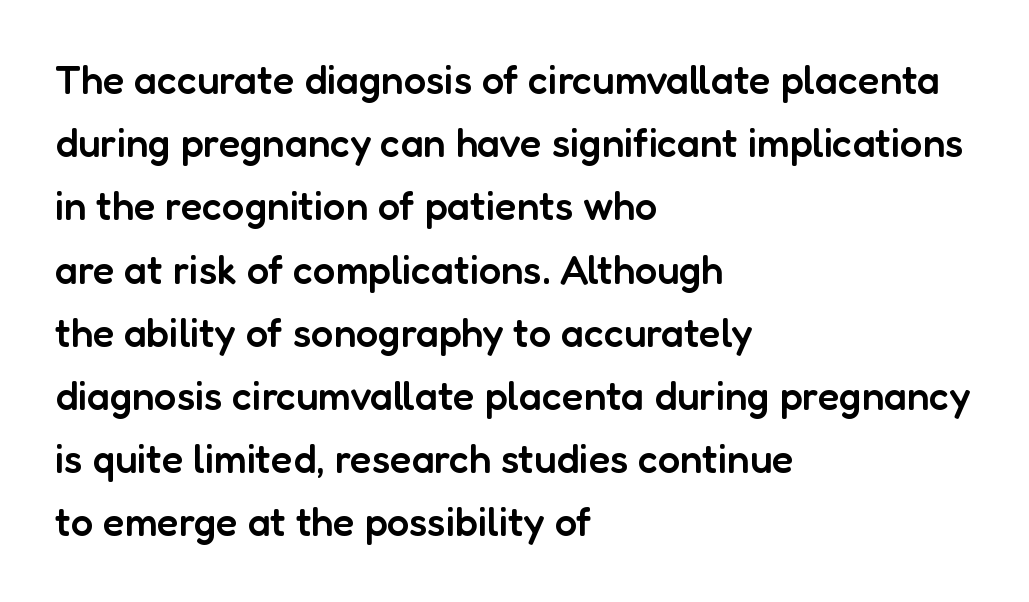
Q: Is the text bold? A: Semi-bold.
Q: Is the text italic (slanted)? A: No, it is upright.
Q: Is the typeface a serif or a sans-serif typeface? A: Sans-serif.
Q: Is the text underlined? A: No.
Q: How is the paragraph aligned? A: Left-aligned.
Q: Is the spacing between letters normal or unusually wide? A: Normal.
Q: Is the spacing between lines tight, normal or loose? A: Normal.
Q: Width (condensed, normal, or wide)? A: Normal.
Q: Stroke contrast? A: Low.
Q: x-height? A: Medium.
Q: Monospaced? A: No.
